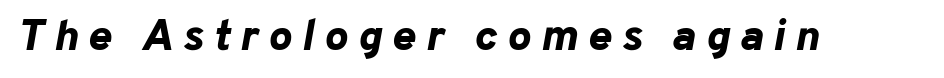
{"italic": "yes", "lean": "right", "slant_degrees": 10, "bold": "yes", "weight": "bold", "width": "normal", "stroke_contrast": "low", "x_height": "medium", "monospaced": "no", "underline": "no", "letter_spacing": "wide", "letter_spacing_em": 0.23, "glyph_px": 44}
